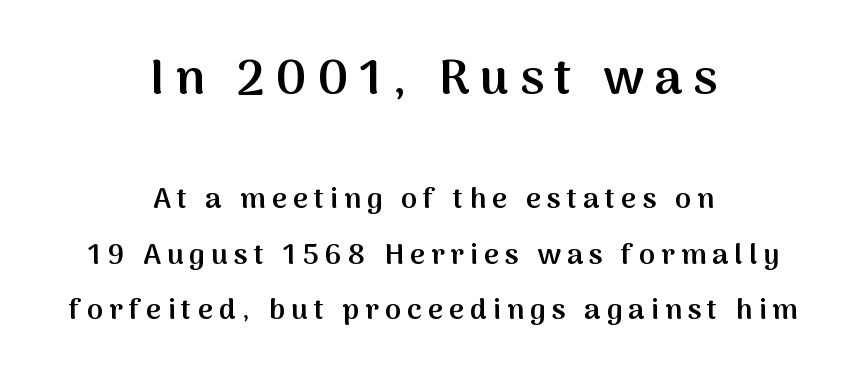
It's the straight-up-and-down kind of type. The upper block of text is set noticeably larger than the block beneath it. A fair bit of extra ink — the face is semibold, not bold. Summary of vertical rhythm: relaxed, with wide interline spacing. The lines in this sample share a center point and differ in where they start and stop.
